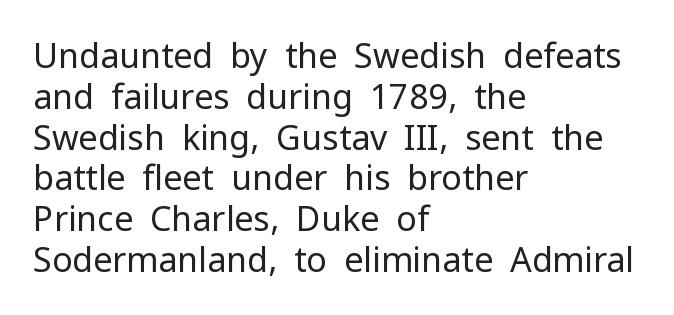
{"serif": "no", "italic": "no", "bold": "no", "weight": "regular", "width": "normal", "stroke_contrast": "low", "x_height": "medium", "monospaced": "no", "underline": "no", "align": "left", "line_spacing_ratio": 1.2, "letter_spacing": "normal", "letter_spacing_em": 0.0, "glyph_px": 34}
